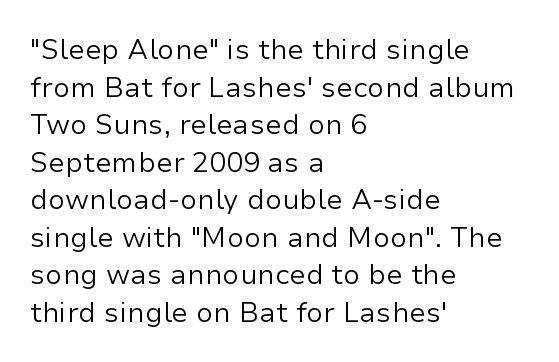
The image shows 28 px regular-weight sans-serif type, upright; set left-aligned, normal line spacing (1.34x), normal letter spacing, not underlined; low stroke contrast and a medium x-height.
